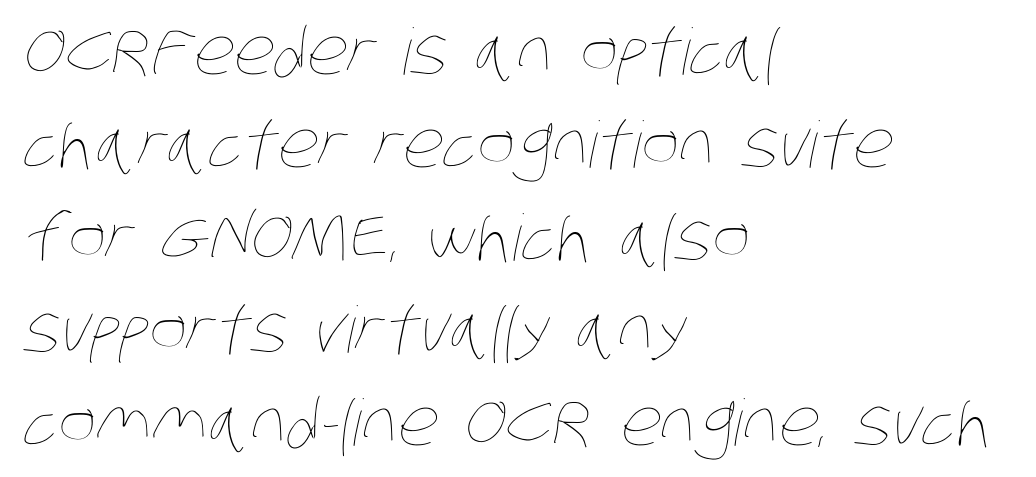
{"bold": "no", "weight": "thin", "width": "condensed", "stroke_contrast": "low", "x_height": "large", "monospaced": "no", "underline": "no", "align": "left", "line_spacing": "normal", "line_spacing_ratio": 1.45, "letter_spacing": "normal", "letter_spacing_em": 0.0, "glyph_px": 64}
